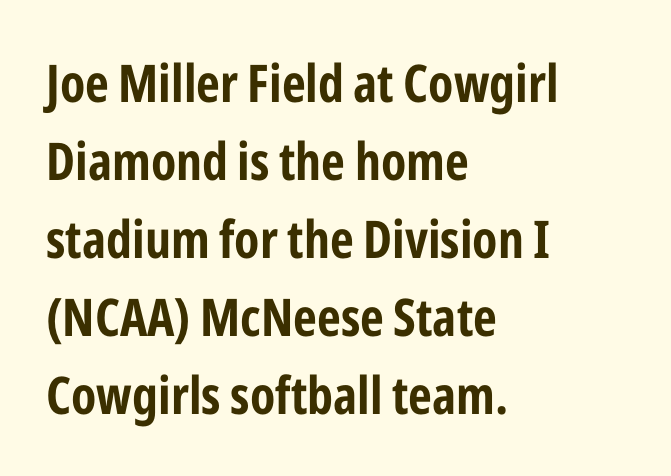
Notice how thick the strokes are: this is what a full bold looks like. Just letters on the line, the space beneath them empty. I'd call this a sans setting — the letters go barefoot. In terms of posture, this sample is upright. The face used here is proportionally spaced, like ordinary book or web type.
